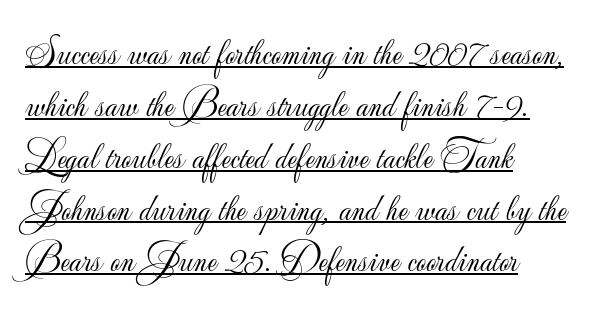
The paragraph has a hard left edge and a soft right edge. Is there an underline? Yes — a line sits under the letters. Weight: not bold — regular or lighter. Honestly, the letter spacing is just normal — you wouldn't notice it.
